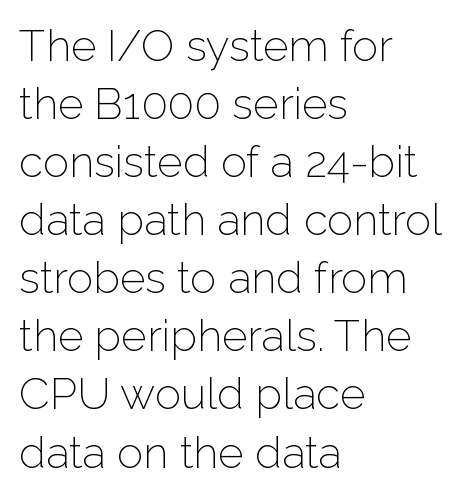
{"serif": "no", "italic": "no", "bold": "no", "weight": "light", "width": "normal", "stroke_contrast": "low", "x_height": "medium", "monospaced": "no", "underline": "no", "align": "left", "line_spacing": "normal", "line_spacing_ratio": 1.32, "letter_spacing": "normal", "letter_spacing_em": 0.0, "glyph_px": 44}
